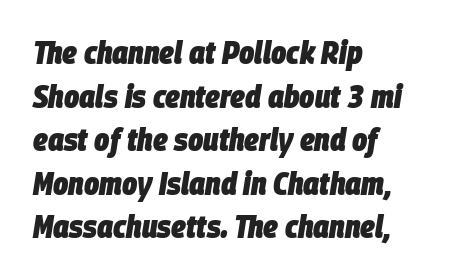
The image shows 32 px heavy, condensed type, italic (leaning right); set left-aligned, normal line spacing (1.36x), normal letter spacing, not underlined; low stroke contrast and a large x-height.
